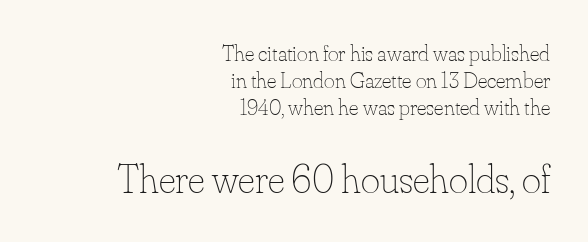
The letters advance in unequal steps, a hallmark of proportional type. The gaps between neighbouring characters are ordinary and unremarkable. The rendering anchors every line to the right-hand side. This is not heavy type; no bold has been used.
